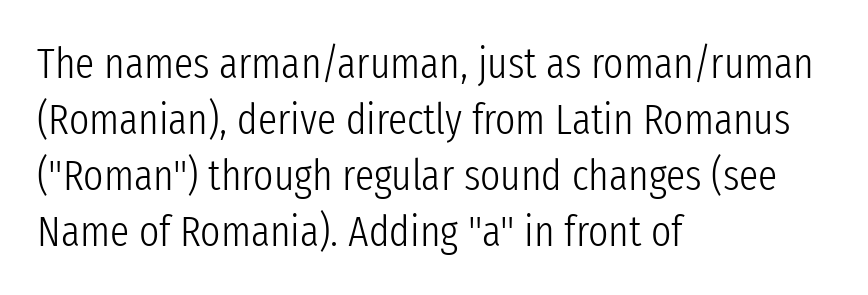
The typesetting does not lean heavy: it is not bold. The face used here is rendered with its standard letterfit. In terms of letterform style, serifs are entirely absent. Line spacing here is normal. The space directly below the letters is spotless.
